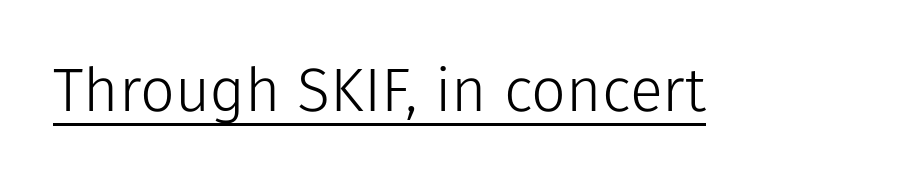
Q: Is the text bold? A: No.
Q: Is the text italic (slanted)? A: No, it is upright.
Q: Is the typeface a serif or a sans-serif typeface? A: Sans-serif.
Q: Is the text underlined? A: Yes.
Q: Is the spacing between letters normal or unusually wide? A: Normal.
Q: Width (condensed, normal, or wide)? A: Normal.
Q: Stroke contrast? A: Low.
Q: x-height? A: Medium.
Q: Monospaced? A: No.
